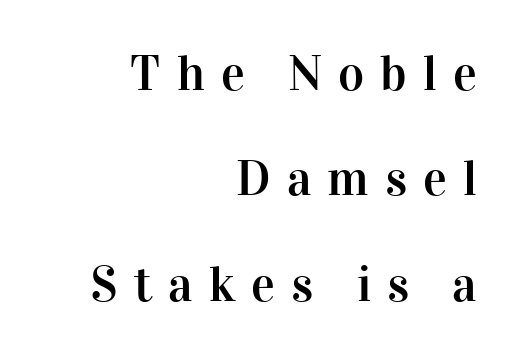
Do the characters align in a grid? No, the font is proportional. Unlike italic type, these characters show no tilt at all. This sample trades compactness for vertical openness between lines. Words float on clear page, feet unadorned. Students, note that the glyphs here are deliberately spaced far apart.
